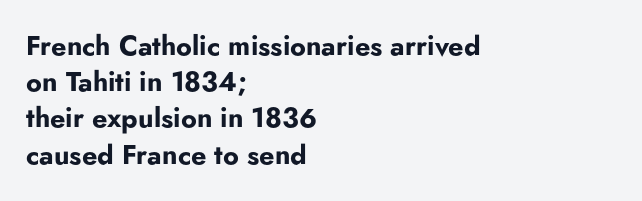
Q: Is the text bold? A: Yes.
Q: Is the text italic (slanted)? A: No, it is upright.
Q: Is the text underlined? A: No.
Q: How is the paragraph aligned? A: Left-aligned.
Q: Is the spacing between letters normal or unusually wide? A: Normal.
Q: Is the spacing between lines tight, normal or loose? A: Normal.
